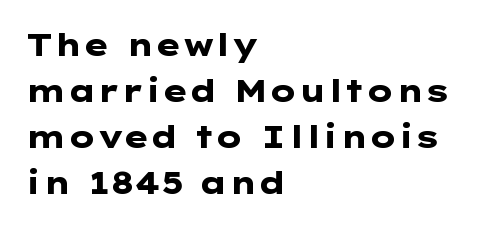
{"serif": "no", "italic": "no", "bold": "yes", "weight": "heavy", "width": "wide", "stroke_contrast": "low", "x_height": "medium", "underline": "no", "align": "left", "line_spacing": "normal", "line_spacing_ratio": 1.48, "letter_spacing": "normal", "letter_spacing_em": 0.0, "glyph_px": 31}
